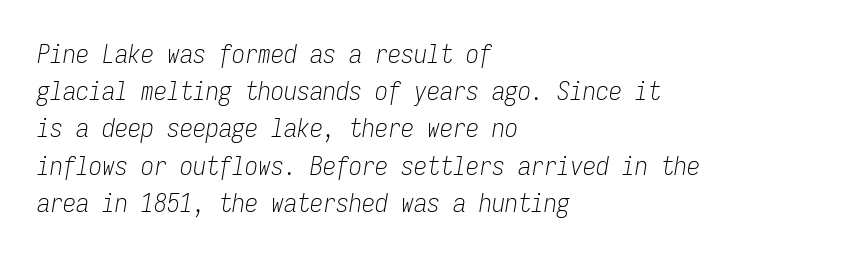
{"italic": "yes", "lean": "right", "slant_degrees": 9, "bold": "no", "underline": "no", "align": "left", "line_spacing": "normal", "line_spacing_ratio": 1.43, "letter_spacing": "normal", "letter_spacing_em": 0.0, "glyph_px": 26}
